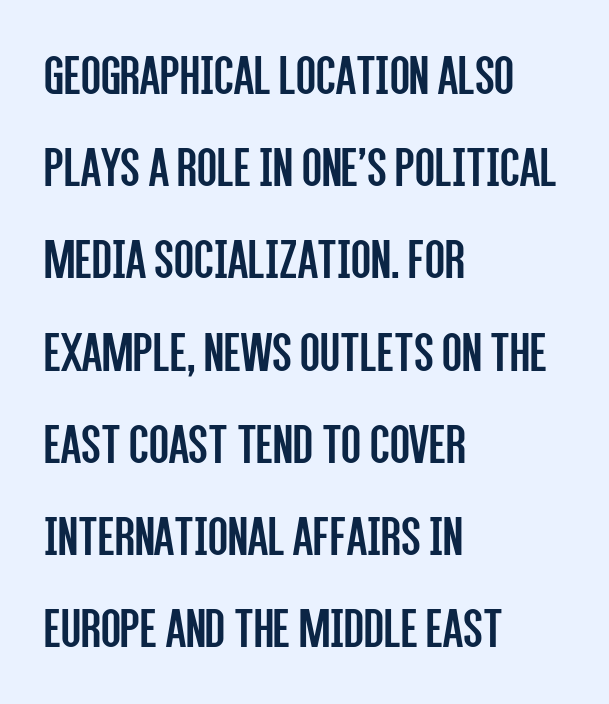
Notice how the passage keeps a crisp vertical edge on the left only. Standard letterfit; no display-style spreading of the glyphs. Look at the bottom of the vertical strokes: they stop flat, with no serifs. The vertical gap from one line to the next is medium.
